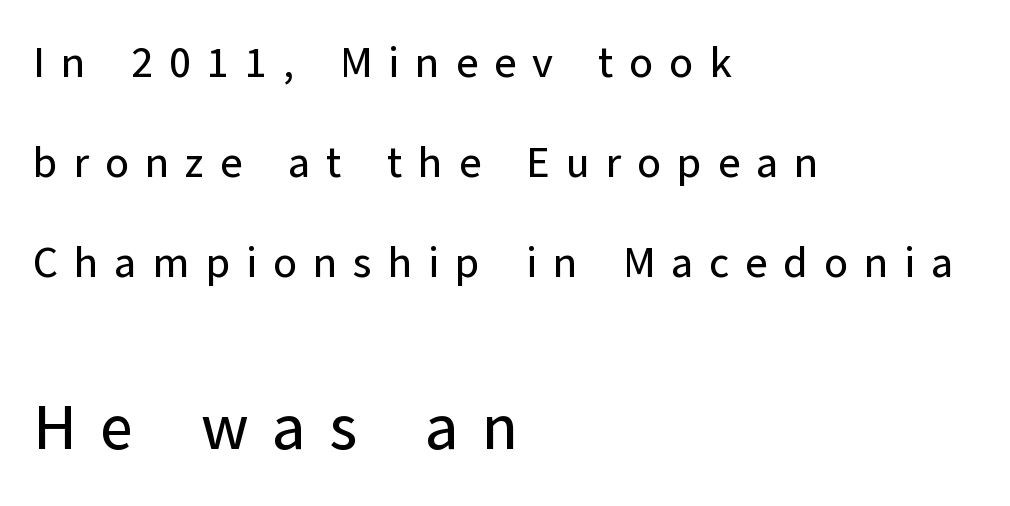
The image shows 64 px sans-serif type, upright; set left-aligned, loose line spacing (2.32x), unusually wide letter spacing (+0.37 em), not underlined; the second (bottom) block is 1.49x larger; low stroke contrast and a medium x-height.
